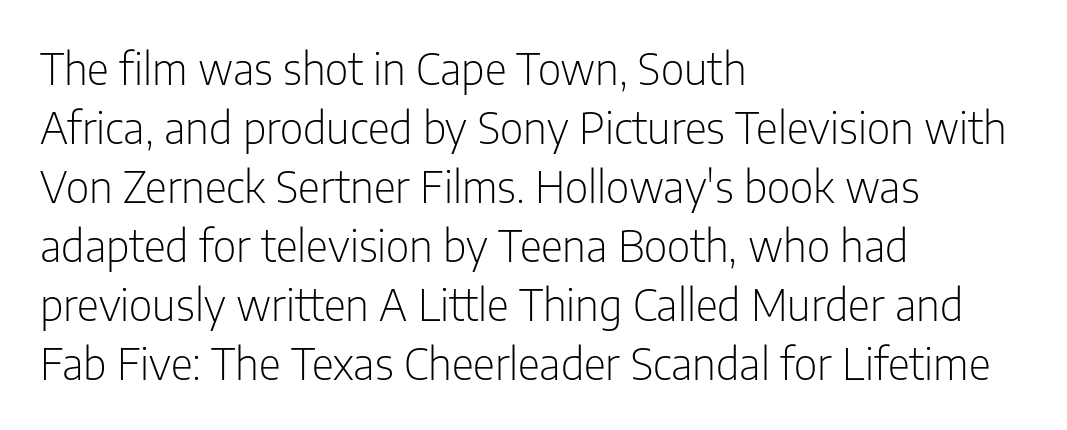
Q: Is the text bold? A: No.
Q: Is the text italic (slanted)? A: No, it is upright.
Q: Is the typeface a serif or a sans-serif typeface? A: Sans-serif.
Q: Is the text underlined? A: No.
Q: How is the paragraph aligned? A: Left-aligned.
Q: Is the spacing between letters normal or unusually wide? A: Normal.
Q: Is the spacing between lines tight, normal or loose? A: Normal.
Q: Width (condensed, normal, or wide)? A: Condensed.
Q: Stroke contrast? A: Low.
Q: x-height? A: Medium.
Q: Monospaced? A: No.
